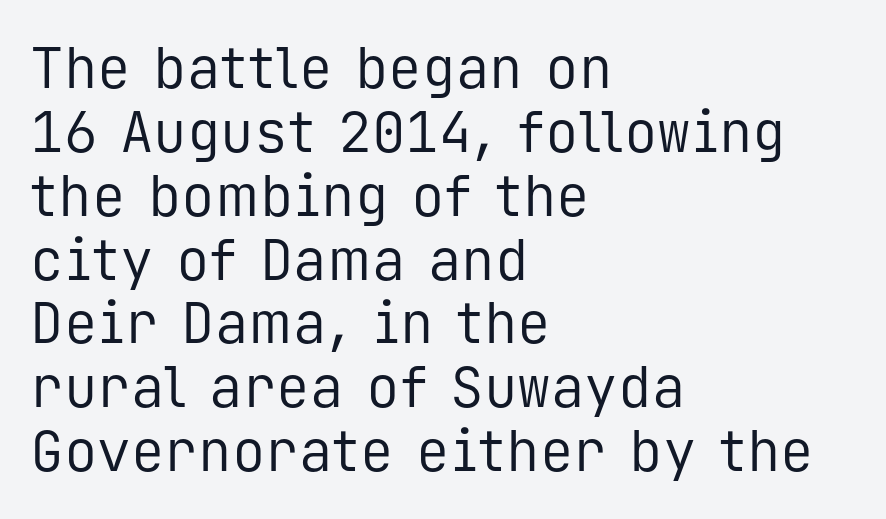
The image shows 56 px regular-weight sans-serif type, upright, monospaced; set left-aligned, tight line spacing (1.14x), normal letter spacing, not underlined; low stroke contrast and a medium x-height.
